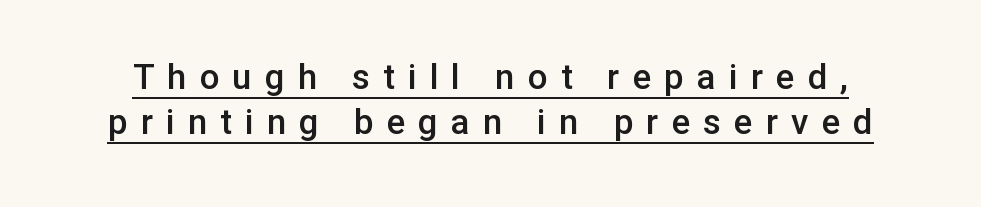
The image shows 35 px semibold sans-serif type, upright; set normal line spacing (1.29x), unusually wide letter spacing (+0.37 em), underlined; low stroke contrast and a medium x-height.
